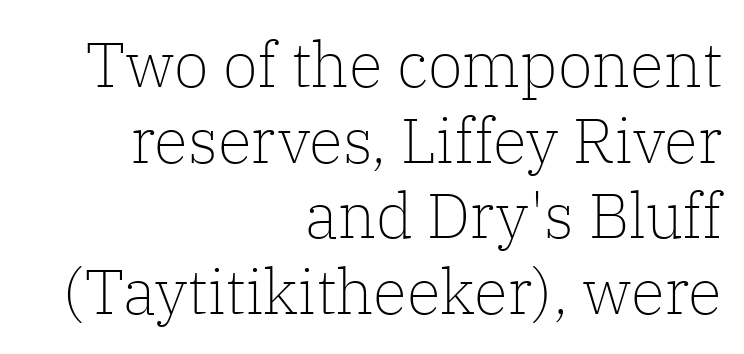
The strokes carry an ordinary text weight at most. Each letter's strokes conclude with small projecting serifs. You could not count columns in this text — the font is proportionally spaced. Is there any slant? The stems are plumb. Each line ends at the same right margin while the left side varies.
